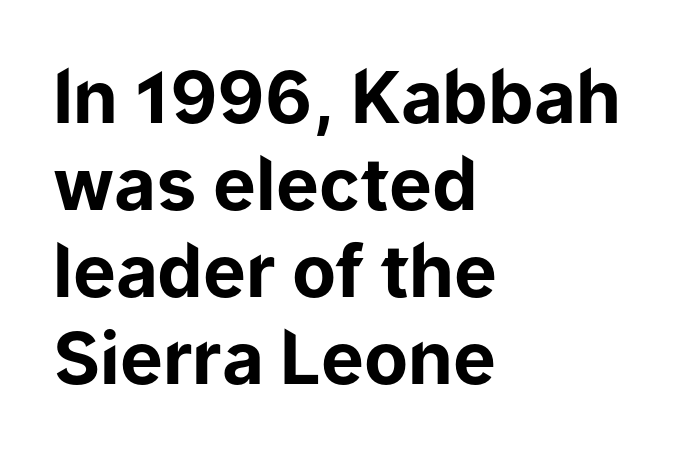
The image shows 72 px bold sans-serif type, upright; set left-aligned, line spacing 1.21x, normal letter spacing, not underlined; low stroke contrast and a medium x-height.
